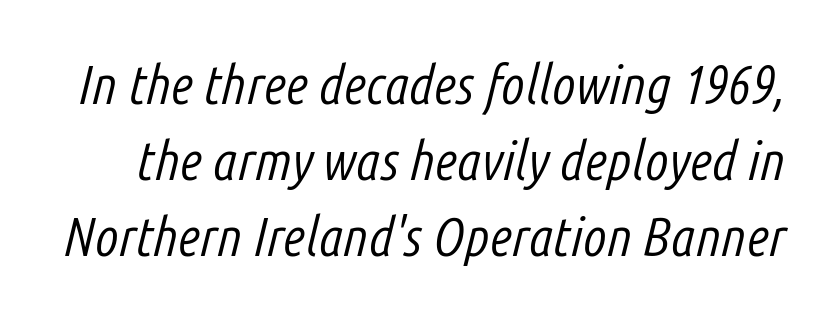
Q: Is the text bold? A: No.
Q: Is the text italic (slanted)? A: Yes, it leans right by about 14 degrees.
Q: Is the text underlined? A: No.
Q: Is the spacing between letters normal or unusually wide? A: Normal.
Q: Is the spacing between lines tight, normal or loose? A: Normal.
Q: Width (condensed, normal, or wide)? A: Condensed.
Q: Stroke contrast? A: Low.
Q: x-height? A: Medium.
Q: Monospaced? A: No.
